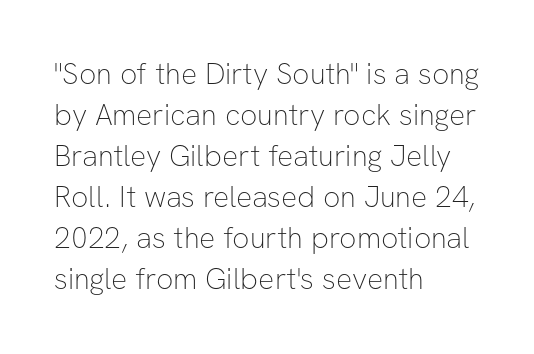
{"serif": "no", "italic": "no", "bold": "no", "weight": "thin", "width": "normal", "stroke_contrast": "low", "x_height": "medium", "monospaced": "no", "underline": "no", "align": "left", "line_spacing": "normal", "line_spacing_ratio": 1.37, "letter_spacing": "normal", "letter_spacing_em": 0.0, "glyph_px": 30}
